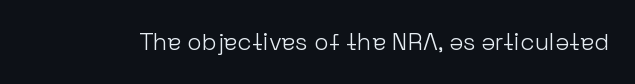
Only glyphs here, with clear space below each row. Notice how the stems are strictly vertical — no italics here. Between one letter and the next there's only the usual sliver of space. Is this a heavy cut? Hardly; it is regular or lighter.
